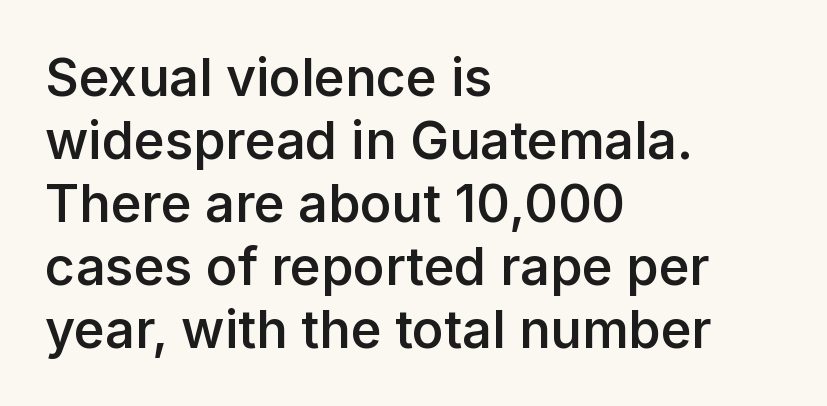
Is this a sans? Yes — the strokes have no serifs. Is this a fixed-width face? No — the glyphs have proportional, varying widths. The foot of each line stays bare and open. Upright lettering throughout. These lines carry some extra weight — a demibold, not a full bold.
